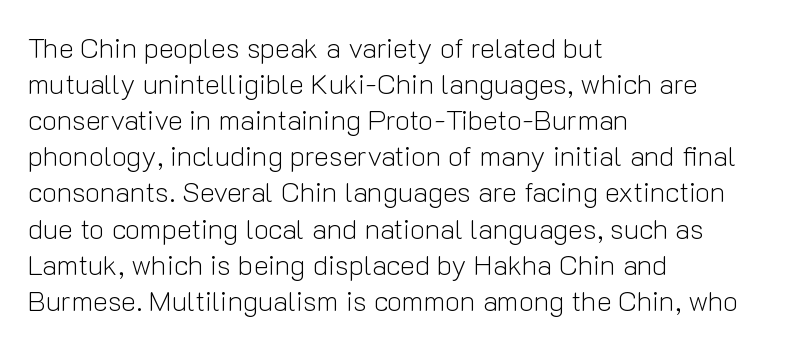
The image shows 28 px light sans-serif type, upright; set left-aligned, normal line spacing (1.29x), normal letter spacing, not underlined; low stroke contrast and a medium x-height.
